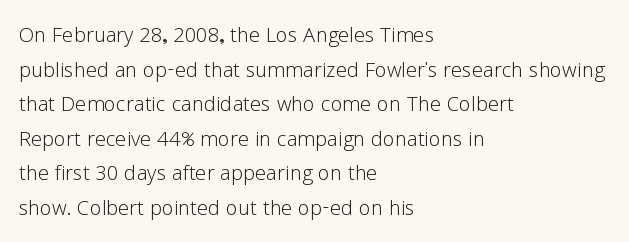
The block of text has a typical density, with ordinary space between rows. Which margin do the lines hug? The left one — the right edge is uneven. The space directly below the letters is spotless. This is the regular roman posture of the typeface. Does extra space separate the letters? No, they use regular spacing.
